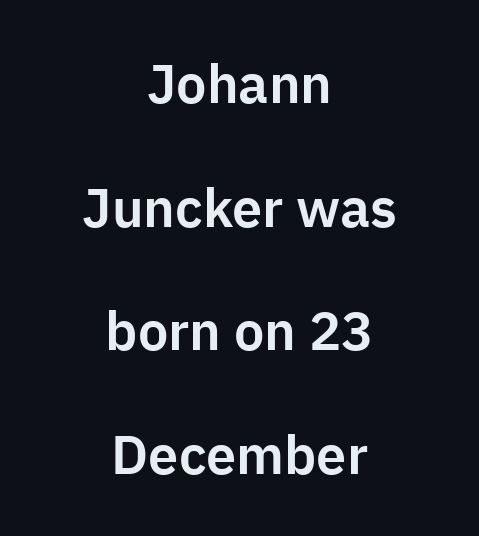
{"serif": "no", "italic": "no", "width": "normal", "stroke_contrast": "low", "x_height": "medium", "monospaced": "no", "underline": "no", "align": "center", "line_spacing": "loose", "line_spacing_ratio": 2.29, "letter_spacing": "normal", "letter_spacing_em": 0.0, "glyph_px": 54}
